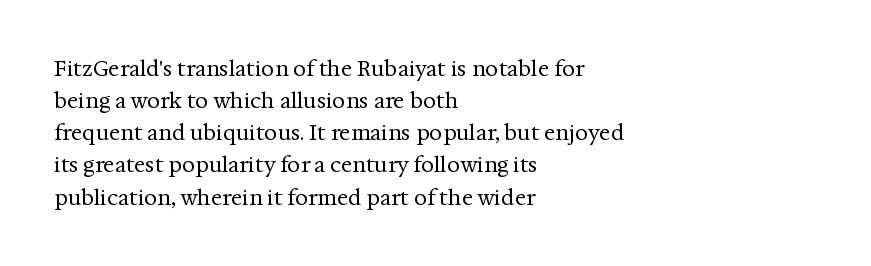
The image shows 21 px text type, upright; set left-aligned, normal line spacing (1.53x), normal letter spacing, not underlined.
